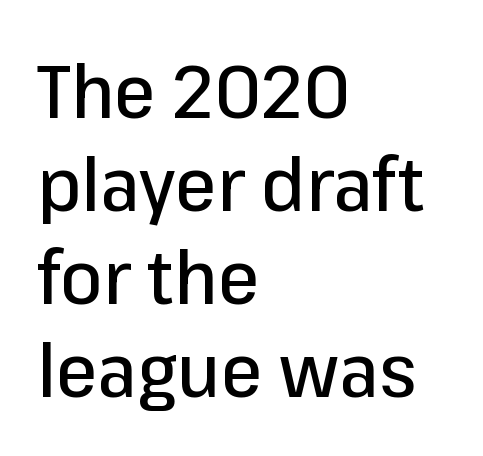
The image shows 75 px sans-serif type, upright; set left-aligned, line spacing 1.24x, normal letter spacing, not underlined; low stroke contrast and a medium x-height.
